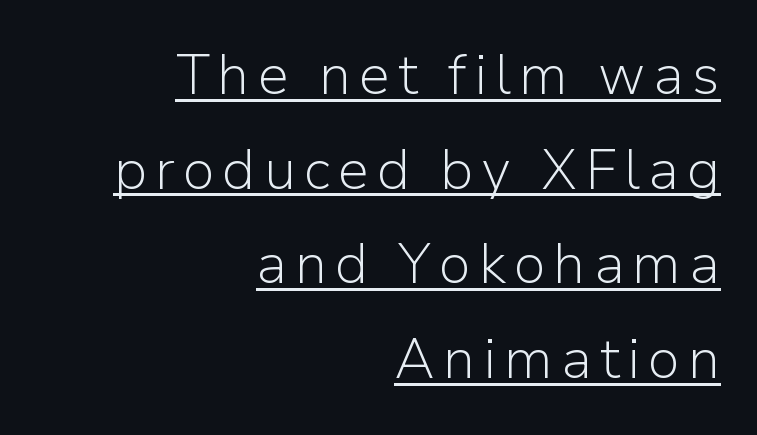
The image shows 56 px light sans-serif type, upright; set right-aligned, normal line spacing (1.69x), underlined; low stroke contrast and a medium x-height.
